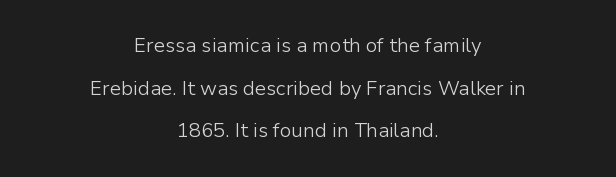
{"italic": "no", "bold": "no", "underline": "no", "align": "center", "line_spacing": "loose", "line_spacing_ratio": 2.13, "letter_spacing": "normal", "letter_spacing_em": 0.0, "glyph_px": 20}
